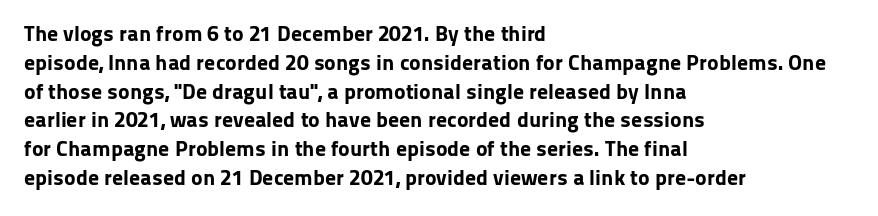
Q: Is the text bold? A: Yes.
Q: Is the text italic (slanted)? A: No, it is upright.
Q: Is the text underlined? A: No.
Q: How is the paragraph aligned? A: Left-aligned.
Q: Is the spacing between letters normal or unusually wide? A: Normal.
Q: Is the spacing between lines tight, normal or loose? A: Normal.
